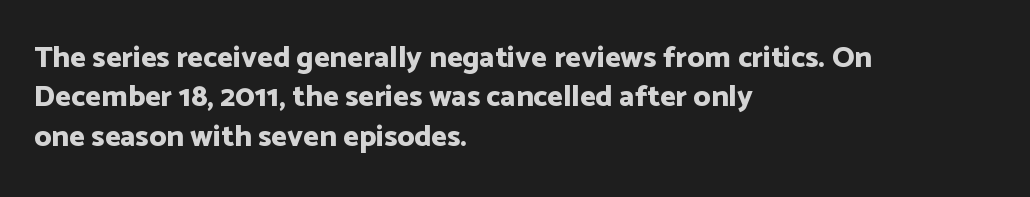
The image shows 30 px bold sans-serif type, upright; set left-aligned, normal line spacing (1.31x), normal letter spacing, not underlined; low stroke contrast and a medium x-height.
